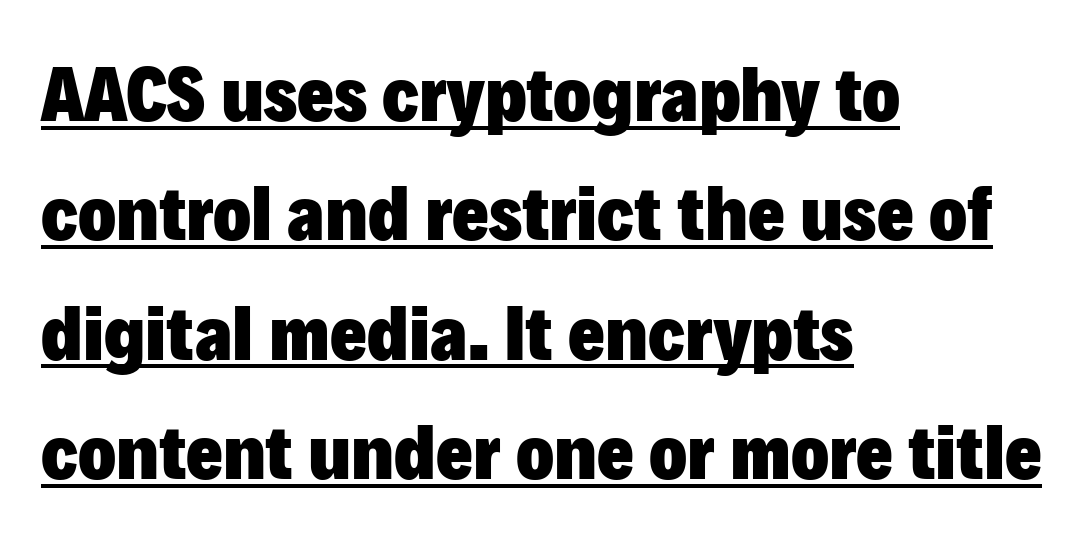
{"serif": "no", "italic": "no", "bold": "yes", "weight": "heavy", "width": "normal", "stroke_contrast": "low", "x_height": "medium", "monospaced": "no", "underline": "yes", "align": "left", "line_spacing": "normal", "line_spacing_ratio": 1.51, "letter_spacing": "normal", "letter_spacing_em": 0.0, "glyph_px": 79}
